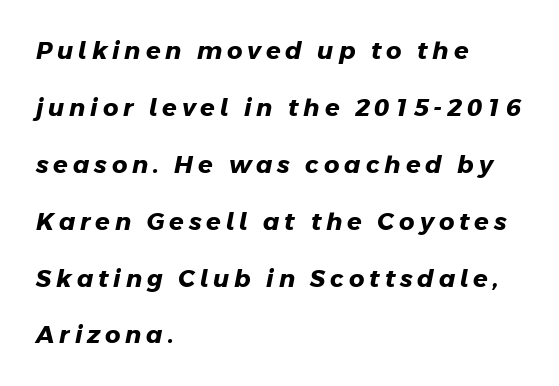
The image shows 24 px bold type; set left-aligned, loose line spacing (2.37x), unusually wide letter spacing (+0.2 em), not underlined.
